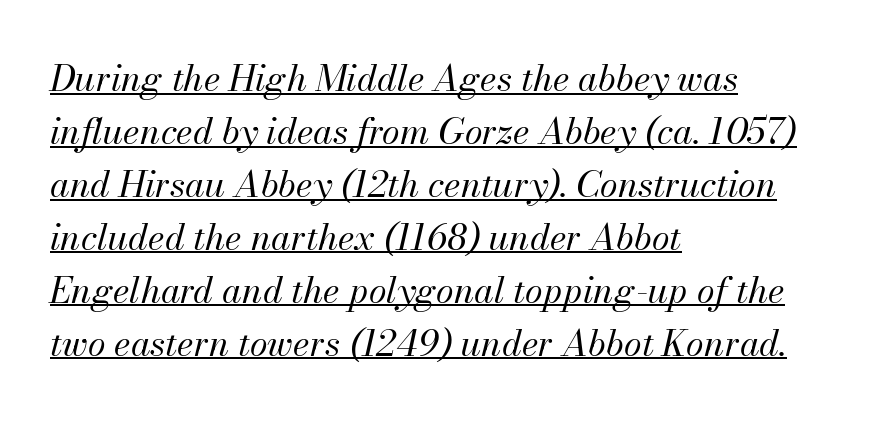
The image shows 36 px regular-weight type, italic (leaning right); set left-aligned, normal line spacing (1.47x), normal letter spacing, underlined; medium stroke contrast and a small x-height.
